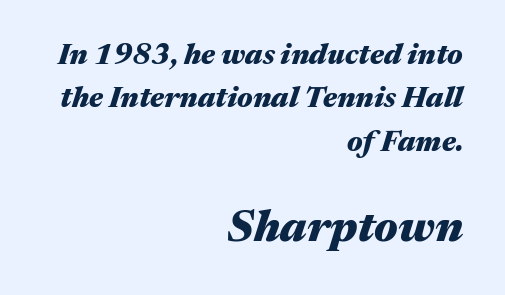
{"italic": "yes", "lean": "right", "slant_degrees": 17, "bold": "yes", "weight": "heavy", "width": "wide", "stroke_contrast": "medium", "x_height": "medium", "monospaced": "no", "underline": "no", "align": "right", "line_spacing": "normal", "line_spacing_ratio": 1.5, "letter_spacing": "normal", "letter_spacing_em": 0.0, "larger_block": "second", "size_ratio": 1.52, "glyph_px": 44}
